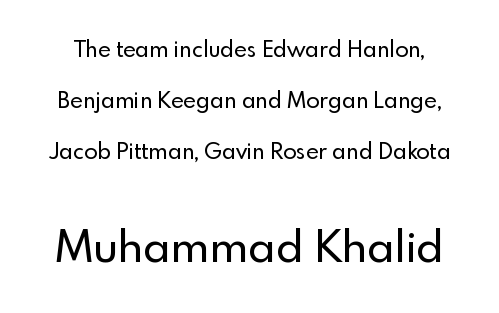
Q: Is the text italic (slanted)? A: No, it is upright.
Q: Is the typeface a serif or a sans-serif typeface? A: Sans-serif.
Q: Is the text underlined? A: No.
Q: Is the spacing between letters normal or unusually wide? A: Normal.
Q: Is the spacing between lines tight, normal or loose? A: Loose.
Q: Which block of text is set in a larger size, the first (top) or the second (bottom)? A: The second (bottom) one.
Q: Width (condensed, normal, or wide)? A: Normal.
Q: x-height? A: Small.
Q: Monospaced? A: No.
